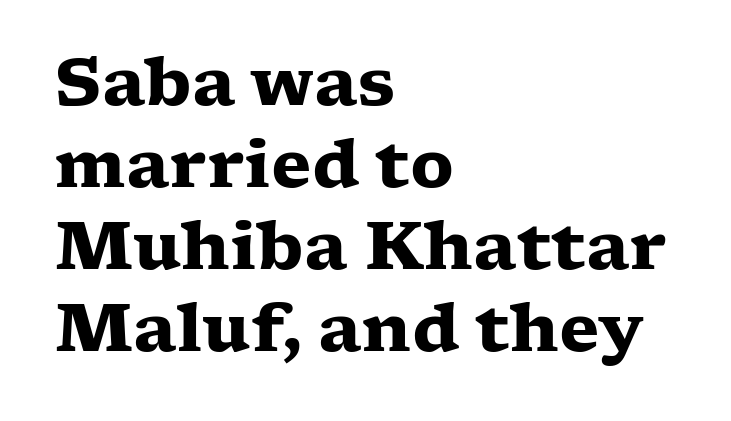
The image shows 66 px heavy, wide serif type, upright; set left-aligned, line spacing 1.24x, normal letter spacing, not underlined; low stroke contrast and a medium x-height.
